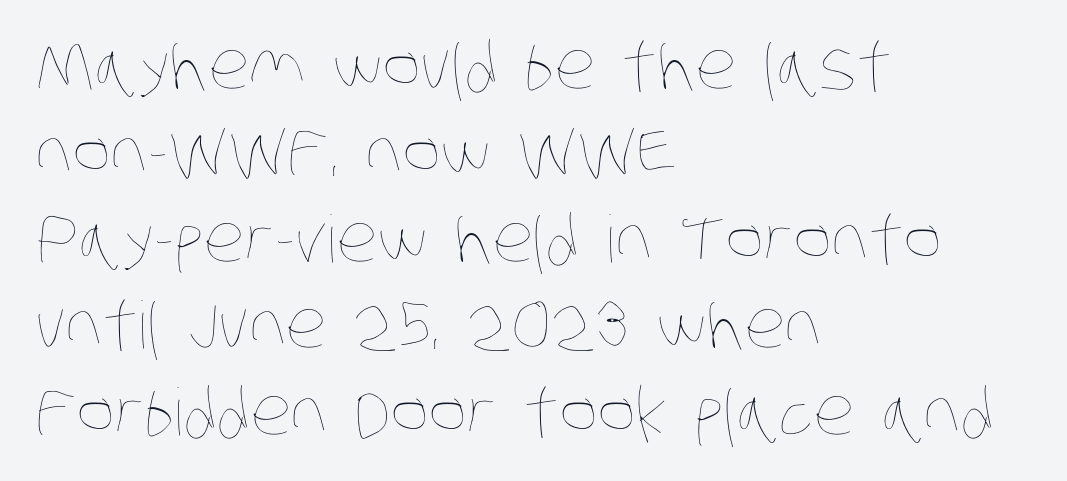
{"bold": "no", "weight": "thin", "width": "condensed", "stroke_contrast": "low", "x_height": "large", "monospaced": "no", "underline": "no", "align": "left", "line_spacing": "normal", "line_spacing_ratio": 1.33, "letter_spacing": "normal", "letter_spacing_em": 0.0, "glyph_px": 65}
